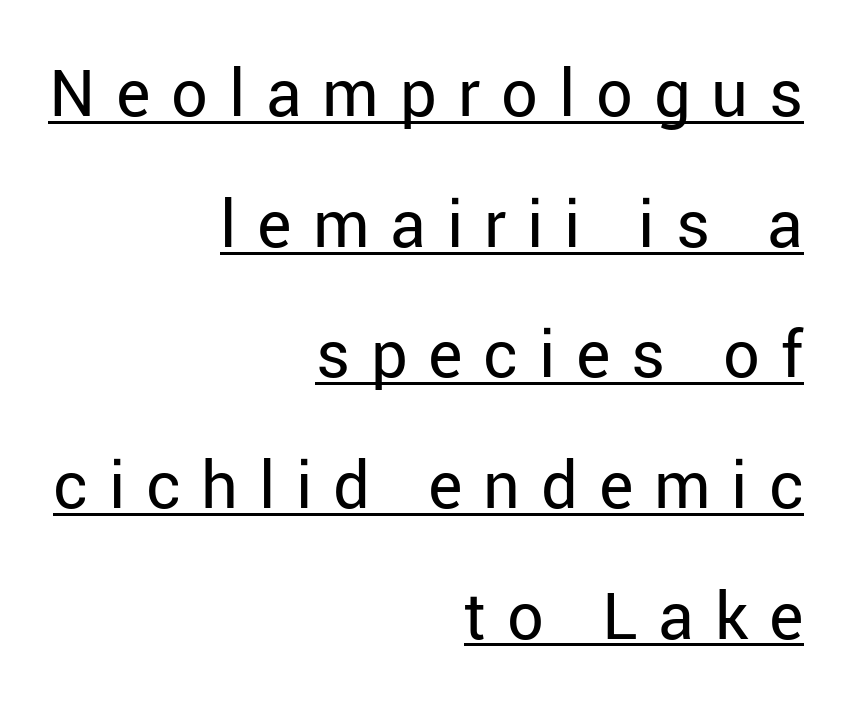
Letter spacing: wide. Varying glyph widths throughout — classic text-font behaviour. The type sits square on the baseline with zero lean. Letters have the restrained weight of plain body copy at most. Alignment: flush right. The rendered words wear a rule along their underside.
